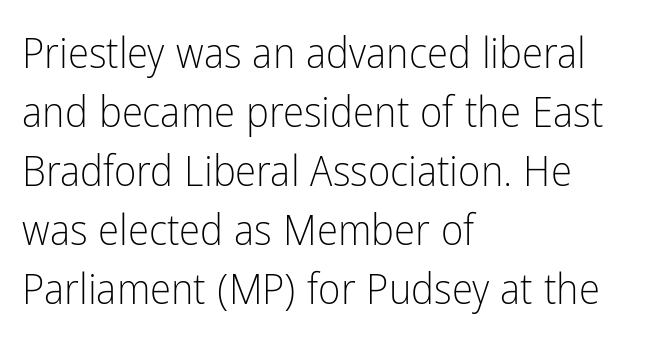
The zone under the glyphs is completely vacant. Character widths vary here, with narrow letters taking less room than wide ones. A student would call this left alignment; a typographer would say flush left, rag right. Posture: straight, roman, zero tilt. This block has exactly the height ordinary leading produces.
